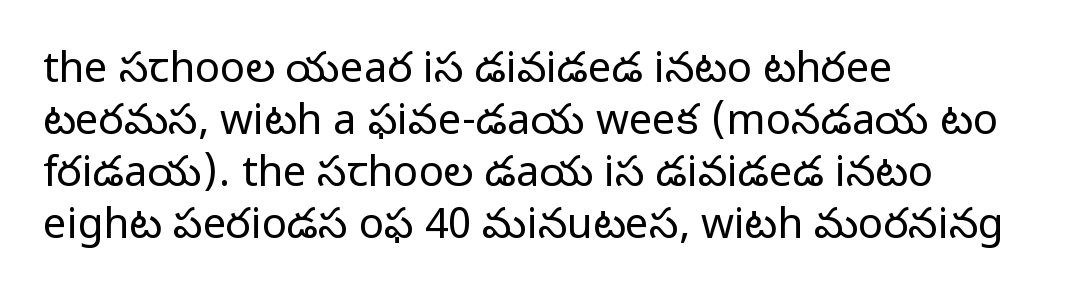
The image shows 42 px regular-weight sans-serif type, upright; set left-aligned, line spacing 1.24x, normal letter spacing, not underlined; low stroke contrast and a medium x-height.
